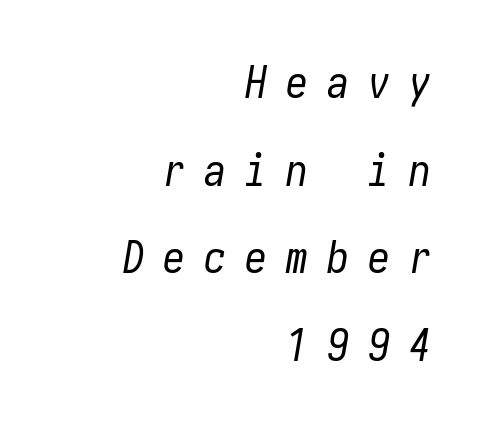
The lines in this sample share a right terminus and differ only in where they begin. You could only call the tracking loose — the letters float apart. Characters are canted at an angle relative to the baseline's perpendicular. Descender tails drop into unmarked territory.
